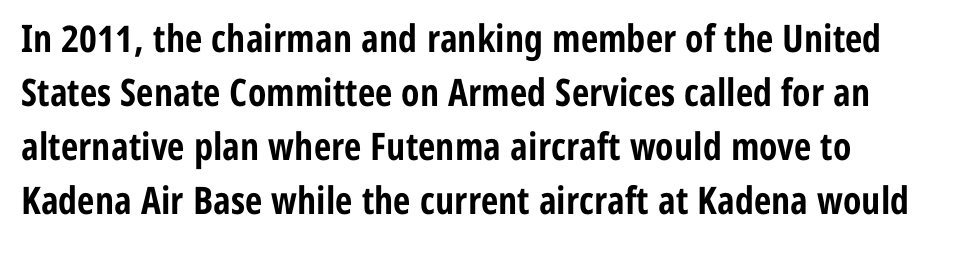
The image shows 38 px bold, condensed sans-serif type, upright; set normal line spacing (1.42x), normal letter spacing, not underlined; low stroke contrast and a medium x-height.
